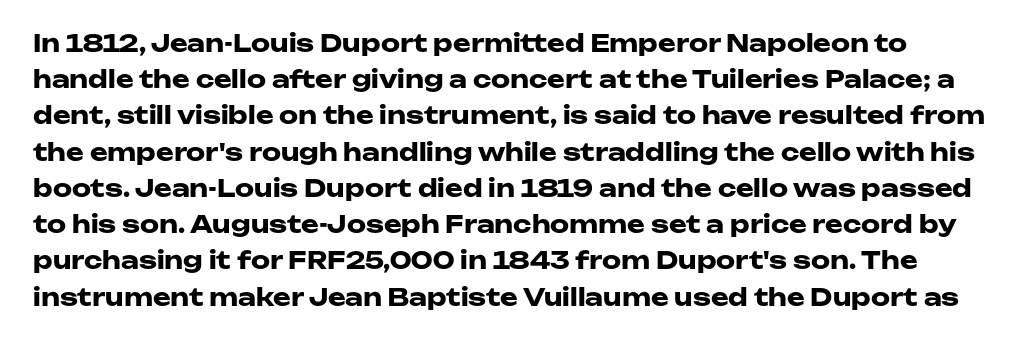
Caption: bold face, heavy strokes. This rendering features lettering with no underline. If you drew a line through each stem, it would be perfectly vertical. Honestly, the row spacing looks completely unremarkable.
